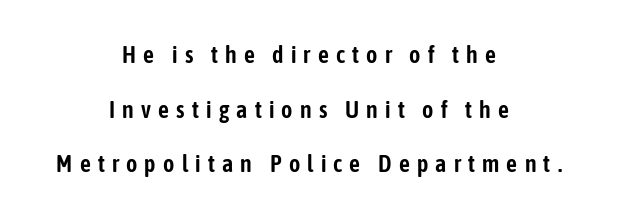
The image shows 24 px text type, upright; set centered, loose line spacing (2.28x), unusually wide letter spacing (+0.3 em), not underlined.
